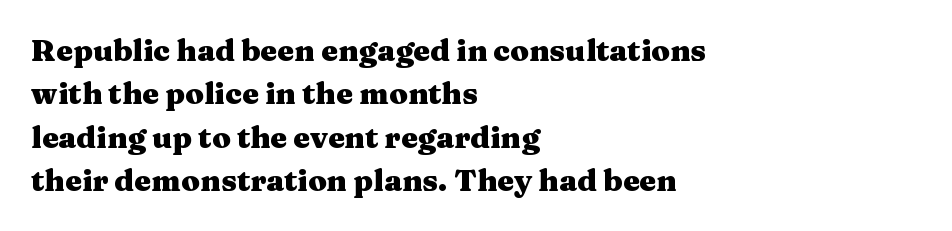
The image shows 30 px heavy, wide serif type, upright; set left-aligned, normal line spacing (1.45x), normal letter spacing, not underlined; medium stroke contrast and a medium x-height.
